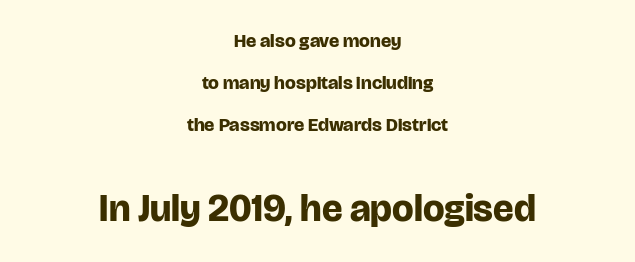
Italic? Not at all — the glyphs are vertical. What kind of face is this? One without serifs — a sans. One-word summary of the alignment: center. Type without underlining. These lines carry a lot of weight — the face is fully bold.
